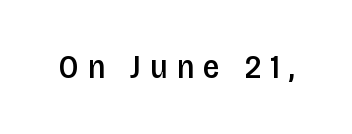
Q: Is the text bold? A: Semi-bold.
Q: Is the text italic (slanted)? A: No, it is upright.
Q: Is the typeface a serif or a sans-serif typeface? A: Sans-serif.
Q: Is the text underlined? A: No.
Q: Is the spacing between letters normal or unusually wide? A: Unusually wide.
Q: Width (condensed, normal, or wide)? A: Condensed.
Q: Stroke contrast? A: Low.
Q: x-height? A: Large.
Q: Monospaced? A: No.
